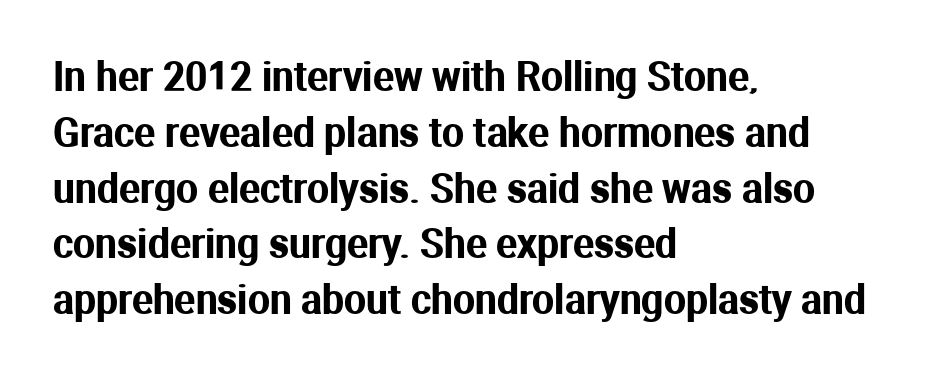
A typesetter would call this proportional, since set widths differ per character. Each line starts at the same left margin while the right side varies. The font's upright variant was chosen for this text. The gaps between neighbouring characters are ordinary and unremarkable. The font family rendered here belongs to the sans-serif group. The rendering uses a moderate line-height, typical for paragraphs.
